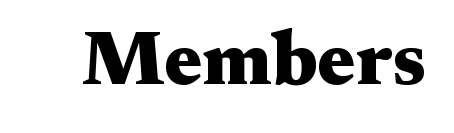
Students, note that the glyphs here touch the page at normal intervals. The rendering uses natural spacing where letterforms have individual widths. Pretty heavy lettering here — definitely bold. Ordinary non-slanted type is in use.
